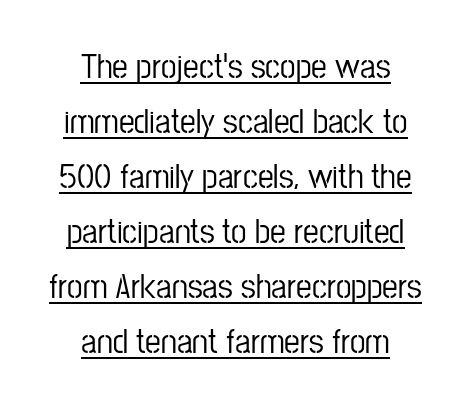
The type is set solid horizontally, with unmodified tracking. The face used here appears with an underline applied. Italic: no, the glyphs are upright roman. What's the leading like? Ordinary, nothing unusual. Alignment: centered.
